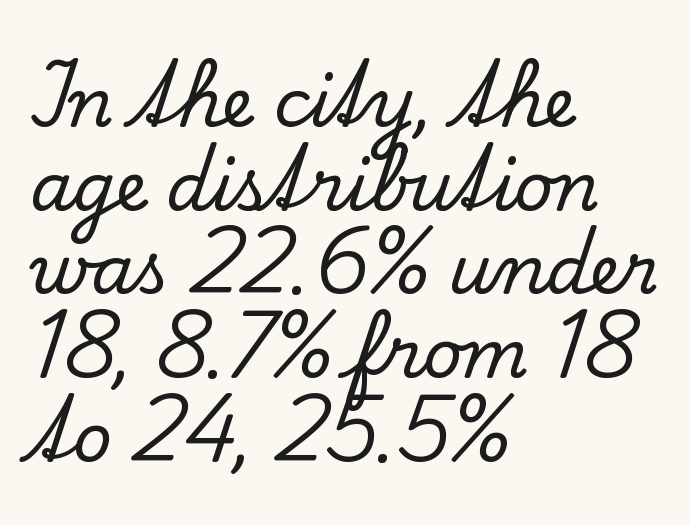
You could call the tracking neutral — neither tight nor loose. Old-style or modern, the face here clearly has serifs. Check under the words: just untouched page. Varying glyph widths throughout — classic text-font behaviour.
